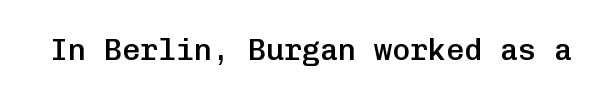
Just letters on the line, the space beneath them empty. You can tell it's not italic because the verticals are truly vertical. The glyphs in this specimen are sans serif. Is the type bold? Partly — it's a semibold, heavier than regular but not fully bold.
